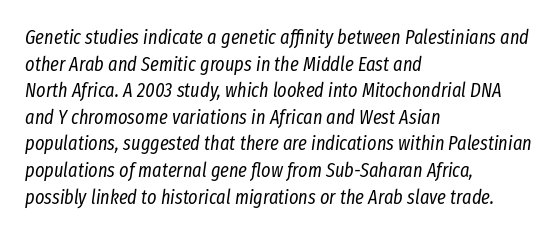
The paragraph has a hard left edge and a soft right edge. The rendering uses a moderate line-height, typical for paragraphs. The font's italic variant was chosen for this text. Standard letterfit; no display-style spreading of the glyphs. Weight: regular or lighter.
